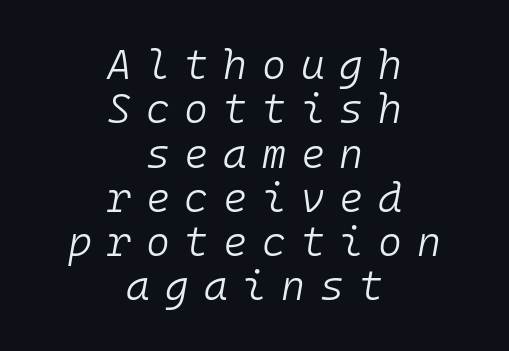
{"italic": "yes", "lean": "right", "slant_degrees": 10, "bold": "no", "weight": "light", "width": "normal", "stroke_contrast": "low", "x_height": "medium", "monospaced": "yes", "underline": "no", "align": "center", "line_spacing": "tight", "line_spacing_ratio": 1.08, "letter_spacing": "wide", "letter_spacing_em": 0.36, "glyph_px": 41}
